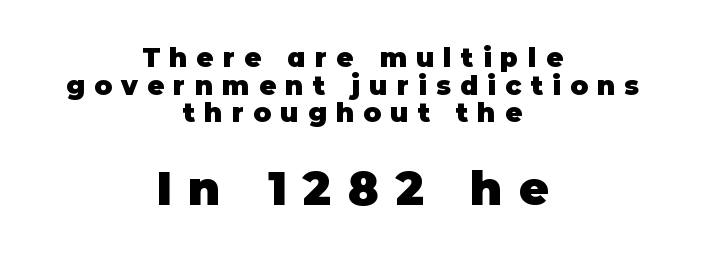
Q: Is the text bold? A: Yes.
Q: Is the text italic (slanted)? A: No, it is upright.
Q: Is the typeface a serif or a sans-serif typeface? A: Sans-serif.
Q: Is the text underlined? A: No.
Q: How is the paragraph aligned? A: Centered.
Q: Is the spacing between letters normal or unusually wide? A: Unusually wide.
Q: Is the spacing between lines tight, normal or loose? A: Tight.
Q: Which block of text is set in a larger size, the first (top) or the second (bottom)? A: The second (bottom) one.
Q: Width (condensed, normal, or wide)? A: Normal.
Q: Stroke contrast? A: Low.
Q: x-height? A: Large.
Q: Monospaced? A: No.
